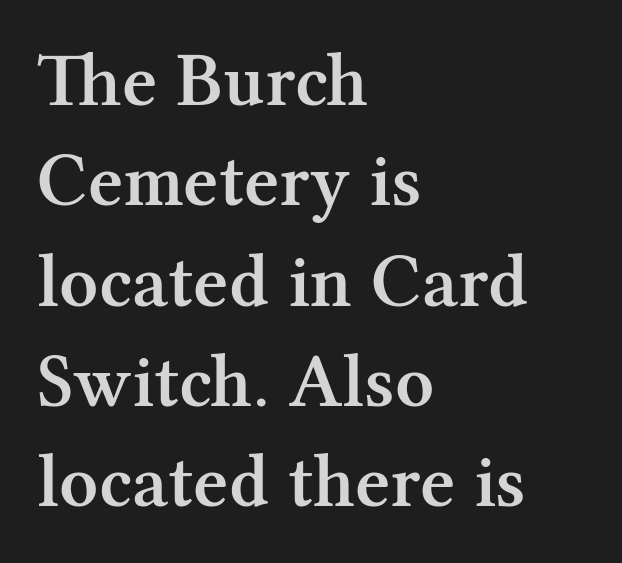
Typesetter's note: demi weight, one step under bold. Note: serifs present on the glyphs. Reading down the column, the eye jumps a familiar distance to each next line. In CSS terms this would be text-align: left. It's the straight-up-and-down kind of type.
